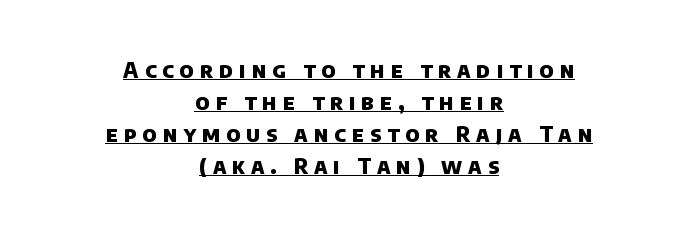
The horizontal fit of the characters is loose and conspicuously gappy. Typographic density is high because the face is bold. The sample's only ornament is a line tracing under the words. These lines sit exactly where default settings would place them.
